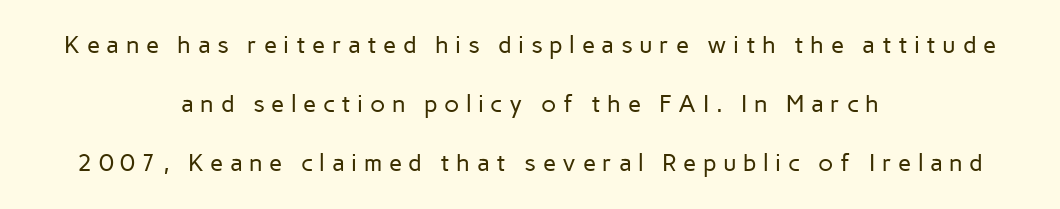
Q: Is the text bold? A: No.
Q: Is the text italic (slanted)? A: No, it is upright.
Q: Is the text underlined? A: No.
Q: How is the paragraph aligned? A: Centered.
Q: Is the spacing between letters normal or unusually wide? A: Unusually wide.
Q: Is the spacing between lines tight, normal or loose? A: Loose.
